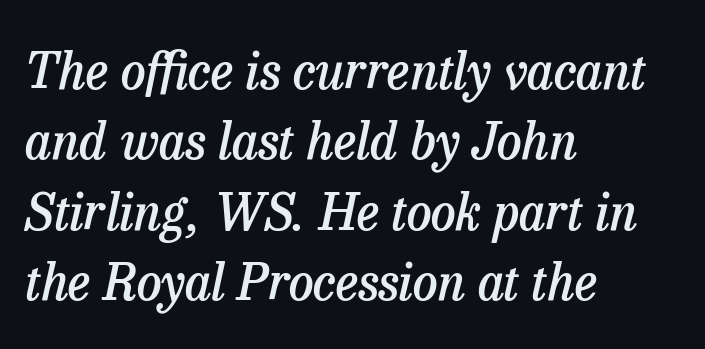
Compared with a centered layout, this one pins lines to the left instead. The rendering applies a slant to the glyphs. Classification — serif. A somewhat darkened texture: the type is semibold rather than bold. Varying glyph widths throughout — classic text-font behaviour. Leading matches the norm, producing a regular column.
